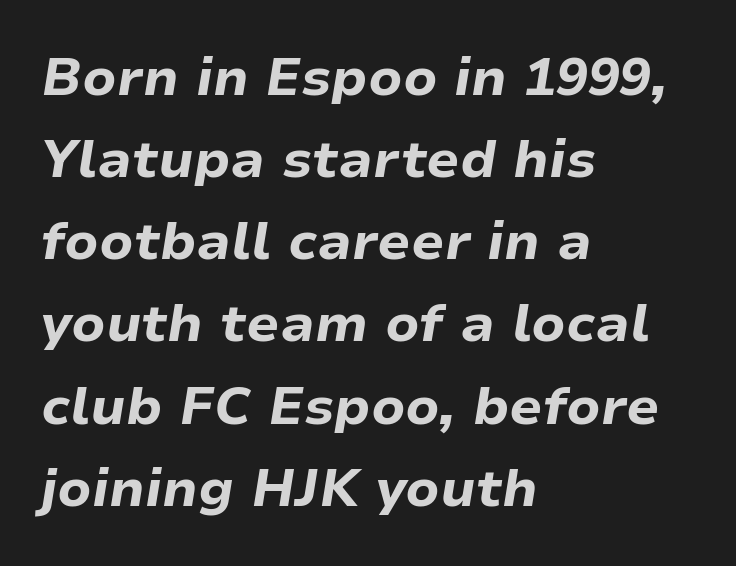
The glyphs are unaccompanied by any horizontal stroke below them. Here the glyphs are tracked normally, forming tight word shapes. Visually the block forms a straight wall on the left and a jagged coastline on the right. The leading is moderate, giving the passage an even texture.
